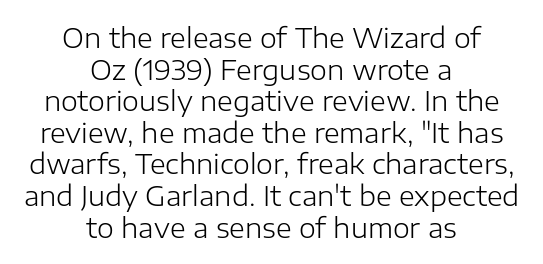
One-word summary of the alignment: center. On a weight scale, this lands at 450 or below. Just letters on the line, the space beneath them empty. Glyph-to-glyph distance matches everyday printed text.
